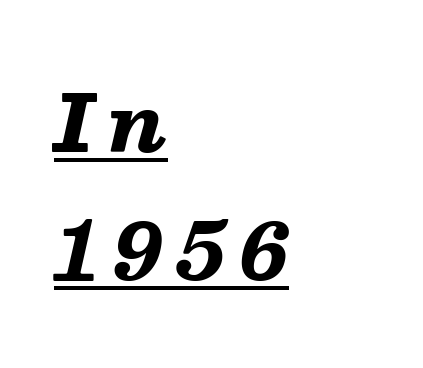
The image shows 78 px heavy, wide type, italic (leaning right); set left-aligned, normal line spacing (1.64x), underlined; low stroke contrast and a medium x-height.
